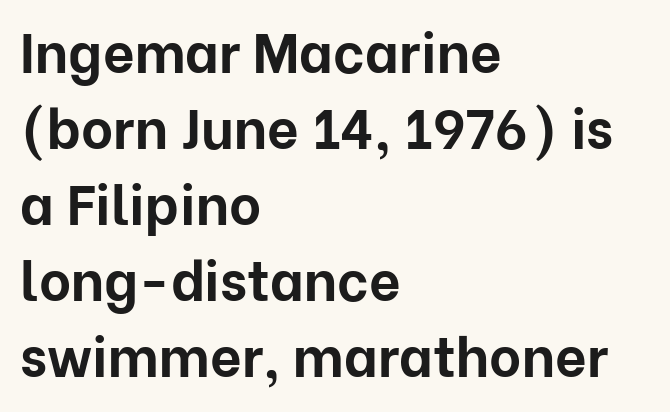
Whoever set this chose a conventional vertical rhythm. Spacing between characters is what you'd get straight out of the box. You could not count columns in this text — the font is proportionally spaced. Characters remain perfectly vertical along every line. In terms of letterform style, serifs are entirely absent. Glance below the letters and you will spot only blank space.
